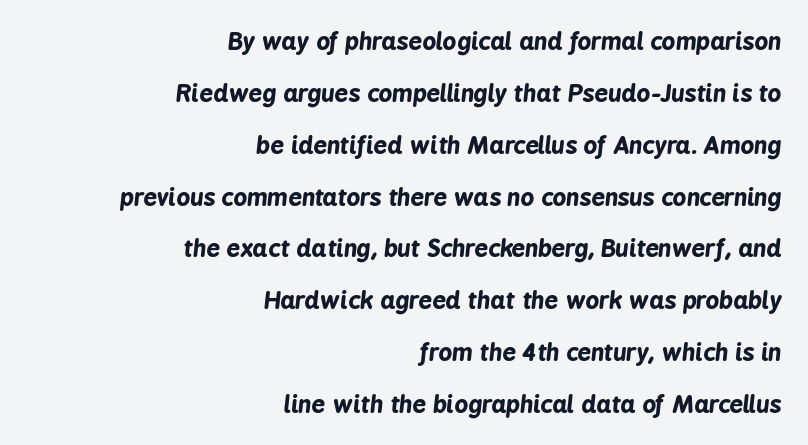
{"italic": "yes", "lean": "right", "slant_degrees": 6, "bold": "yes", "underline": "no", "align": "right", "line_spacing": "loose", "line_spacing_ratio": 2.16, "letter_spacing": "normal", "letter_spacing_em": 0.0, "glyph_px": 24}
